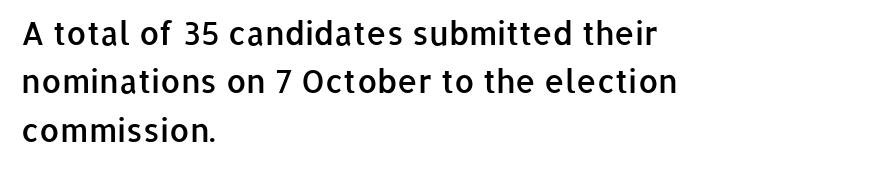
The image shows 32 px semibold sans-serif type, upright; set left-aligned, normal line spacing (1.51x), normal letter spacing, not underlined; low stroke contrast and a medium x-height.
